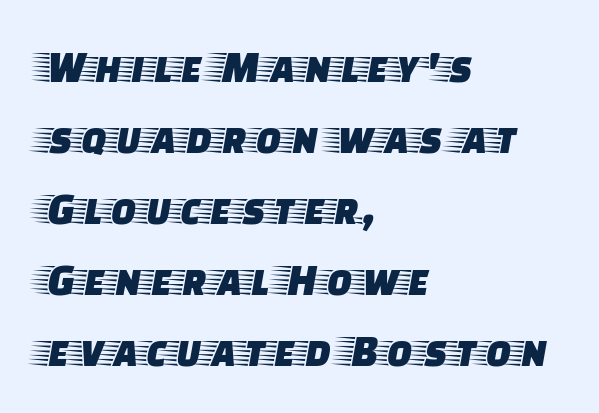
{"serif": "yes", "width": "wide", "stroke_contrast": "low", "x_height": "large", "monospaced": "no", "underline": "no", "align": "left", "line_spacing": "normal", "line_spacing_ratio": 1.51, "letter_spacing": "normal", "letter_spacing_em": 0.0, "glyph_px": 47}
